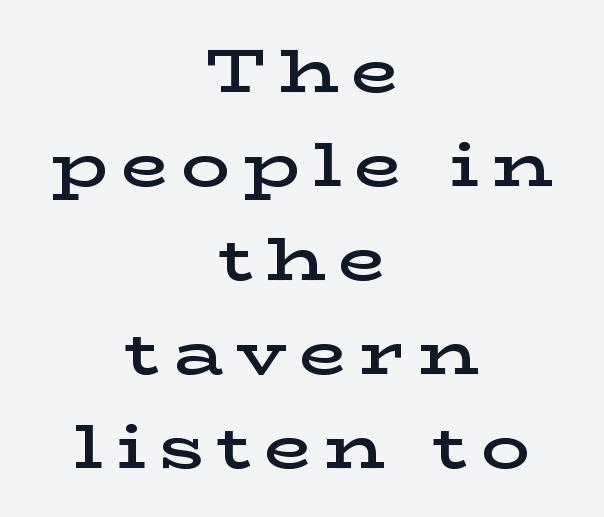
Q: Is the text bold? A: Semi-bold.
Q: Is the text italic (slanted)? A: No, it is upright.
Q: Is the typeface a serif or a sans-serif typeface? A: Serif.
Q: Is the text underlined? A: No.
Q: How is the paragraph aligned? A: Centered.
Q: Is the spacing between letters normal or unusually wide? A: Unusually wide.
Q: Is the spacing between lines tight, normal or loose? A: Normal.
Q: Width (condensed, normal, or wide)? A: Wide.
Q: Stroke contrast? A: Low.
Q: x-height? A: Medium.
Q: Monospaced? A: No.
